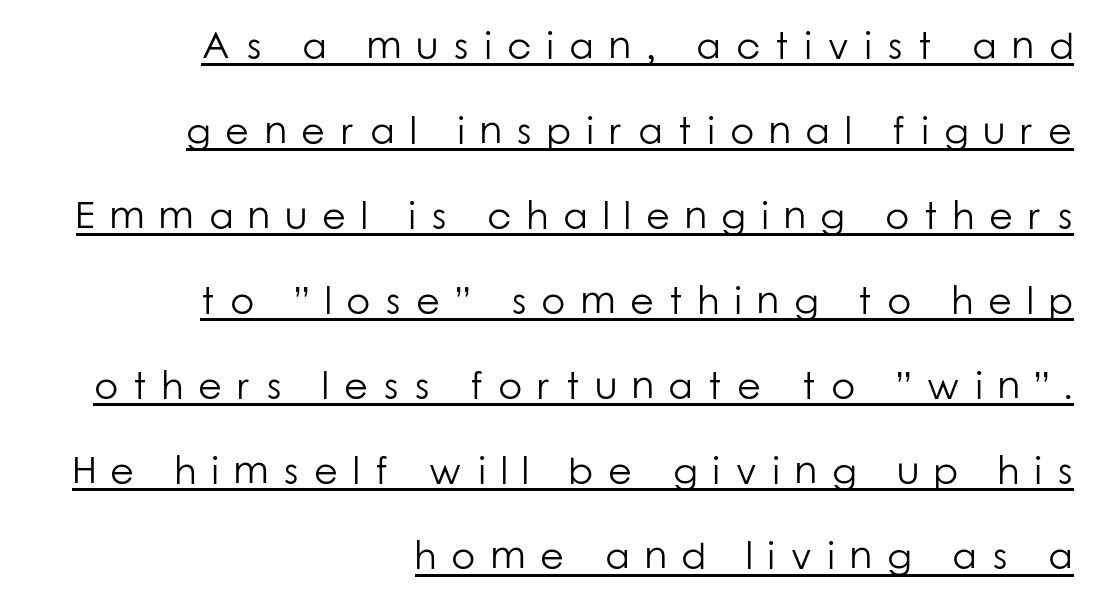
{"serif": "no", "italic": "no", "bold": "no", "weight": "light", "width": "normal", "stroke_contrast": "low", "x_height": "medium", "monospaced": "no", "underline": "yes", "align": "right", "line_spacing": "loose", "line_spacing_ratio": 2.18, "letter_spacing": "wide", "letter_spacing_em": 0.38, "glyph_px": 39}
